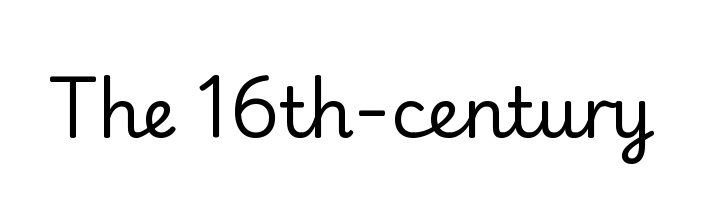
The image shows 69 px regular-weight serif type, upright; set normal letter spacing, not underlined; low stroke contrast and a small x-height.
